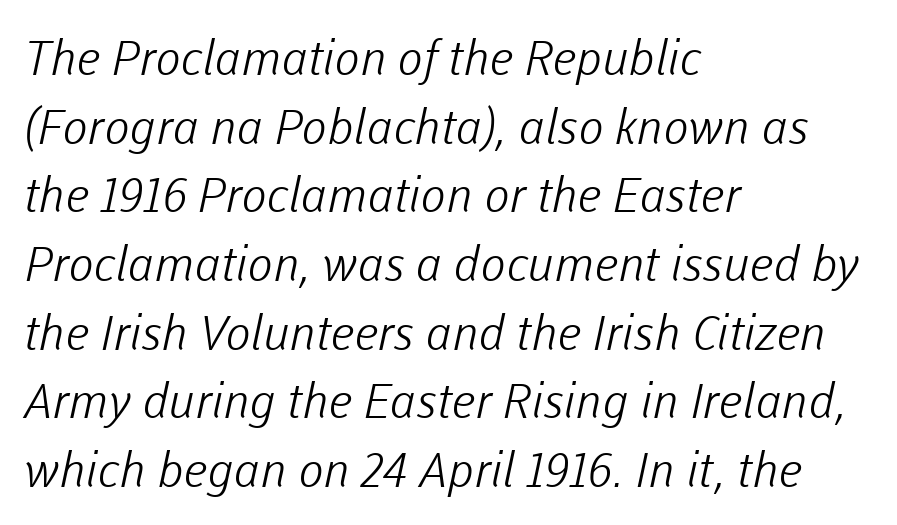
{"serif": "no", "bold": "no", "weight": "light", "width": "normal", "stroke_contrast": "low", "x_height": "medium", "monospaced": "no", "underline": "no", "align": "left", "line_spacing": "normal", "line_spacing_ratio": 1.43, "letter_spacing": "normal", "letter_spacing_em": 0.0, "glyph_px": 48}
